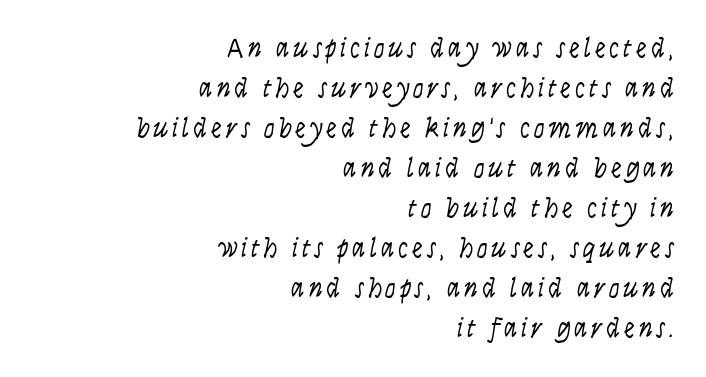
The space directly below the letters is spotless. The lettering tilts uniformly, giving the passage an italic look. Line endings align vertically; line beginnings do not. If you measured baseline to baseline, you'd find a middling distance. The typesetting does not lean heavy: it is not bold.
